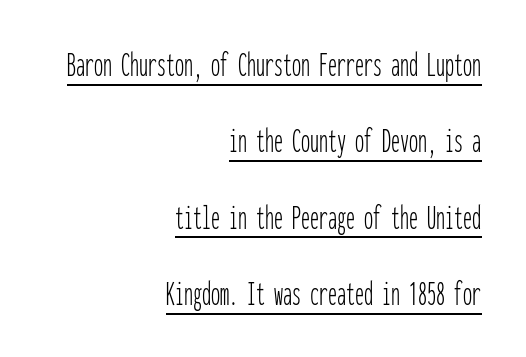
{"serif": "no", "italic": "no", "bold": "no", "weight": "thin", "width": "condensed", "stroke_contrast": "low", "x_height": "medium", "monospaced": "yes", "underline": "yes", "align": "right", "line_spacing": "loose", "line_spacing_ratio": 2.12, "letter_spacing": "normal", "letter_spacing_em": 0.0, "glyph_px": 36}
